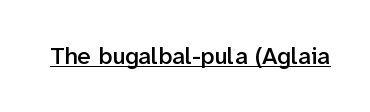
The image shows 24 px text type, upright; set normal letter spacing, underlined.
